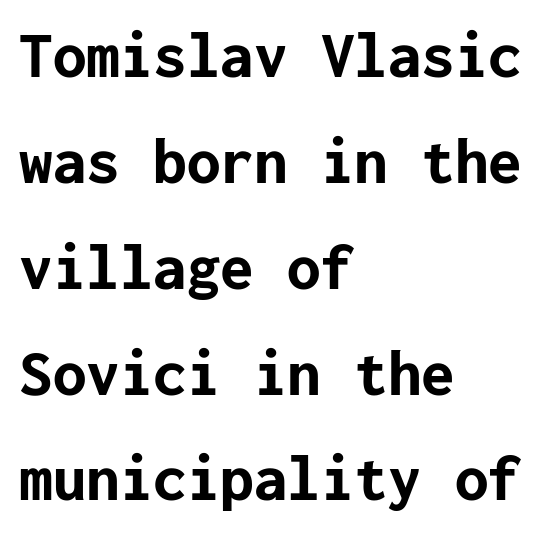
Q: Is the text bold? A: Yes.
Q: Is the text italic (slanted)? A: No, it is upright.
Q: Is the typeface a serif or a sans-serif typeface? A: Sans-serif.
Q: Is the text underlined? A: No.
Q: How is the paragraph aligned? A: Left-aligned.
Q: Is the spacing between letters normal or unusually wide? A: Normal.
Q: Is the spacing between lines tight, normal or loose? A: Normal.
Q: Width (condensed, normal, or wide)? A: Normal.
Q: Stroke contrast? A: Low.
Q: x-height? A: Medium.
